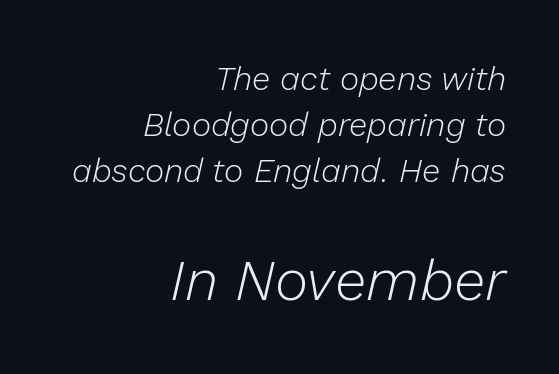
Q: Is the text bold? A: No.
Q: Is the text italic (slanted)? A: Yes, it leans right by about 13 degrees.
Q: Is the text underlined? A: No.
Q: How is the paragraph aligned? A: Right-aligned.
Q: Is the spacing between letters normal or unusually wide? A: Normal.
Q: Is the spacing between lines tight, normal or loose? A: Normal.
Q: Which block of text is set in a larger size, the first (top) or the second (bottom)? A: The second (bottom) one.
Q: Width (condensed, normal, or wide)? A: Normal.
Q: Stroke contrast? A: Low.
Q: x-height? A: Medium.
Q: Monospaced? A: No.
